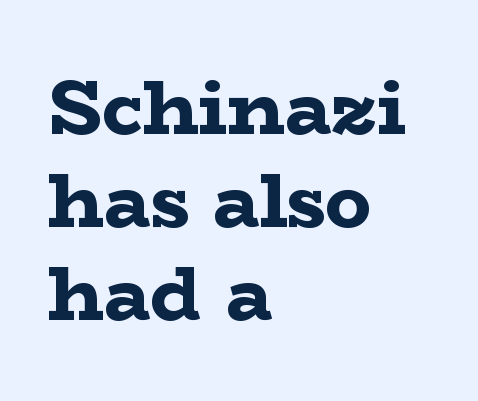
{"serif": "yes", "italic": "no", "bold": "yes", "weight": "bold", "width": "wide", "stroke_contrast": "low", "x_height": "medium", "monospaced": "no", "underline": "no", "align": "left", "line_spacing_ratio": 1.21, "letter_spacing": "normal", "letter_spacing_em": 0.0, "glyph_px": 77}
